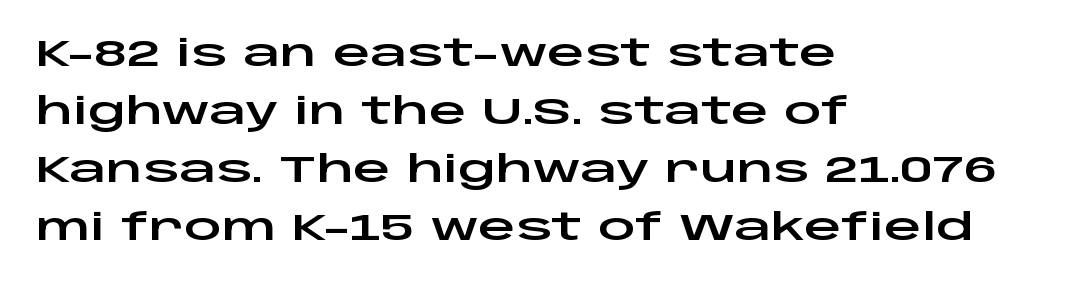
The image shows 37 px wide sans-serif type, upright; set left-aligned, normal line spacing (1.57x), normal letter spacing, not underlined; low stroke contrast and a large x-height.
